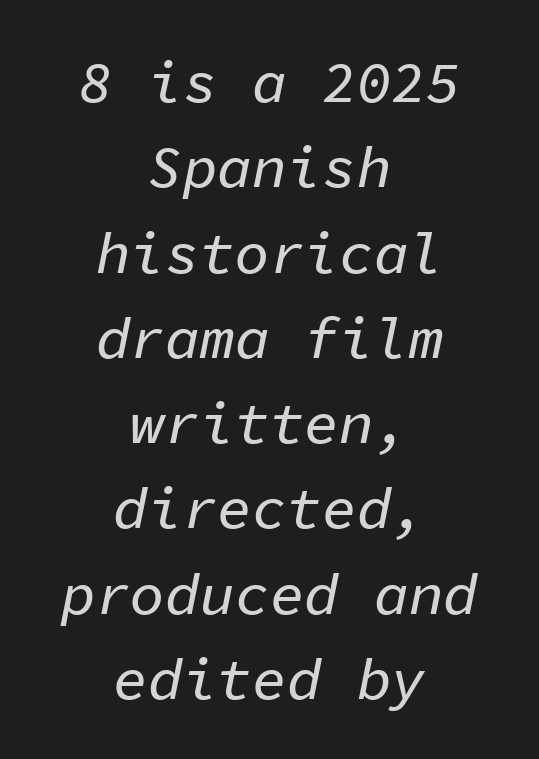
The image shows 58 px text type, italic (leaning right), monospaced; set centered, normal line spacing (1.47x), normal letter spacing, not underlined; low stroke contrast and a medium x-height.
